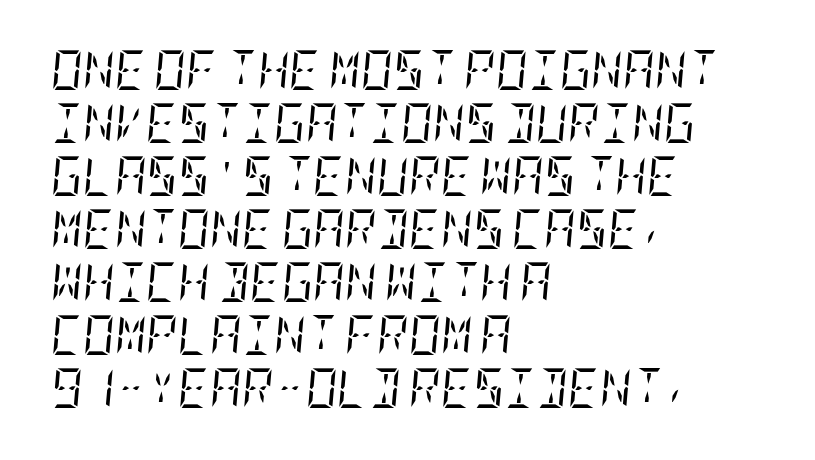
Q: Is the text bold? A: No.
Q: Is the text italic (slanted)? A: Yes, it leans right by about 5 degrees.
Q: Is the typeface a serif or a sans-serif typeface? A: Serif.
Q: Is the text underlined? A: No.
Q: How is the paragraph aligned? A: Left-aligned.
Q: Is the spacing between letters normal or unusually wide? A: Normal.
Q: Is the spacing between lines tight, normal or loose? A: Normal.
Q: Width (condensed, normal, or wide)? A: Condensed.
Q: Stroke contrast? A: Low.
Q: x-height? A: Large.
